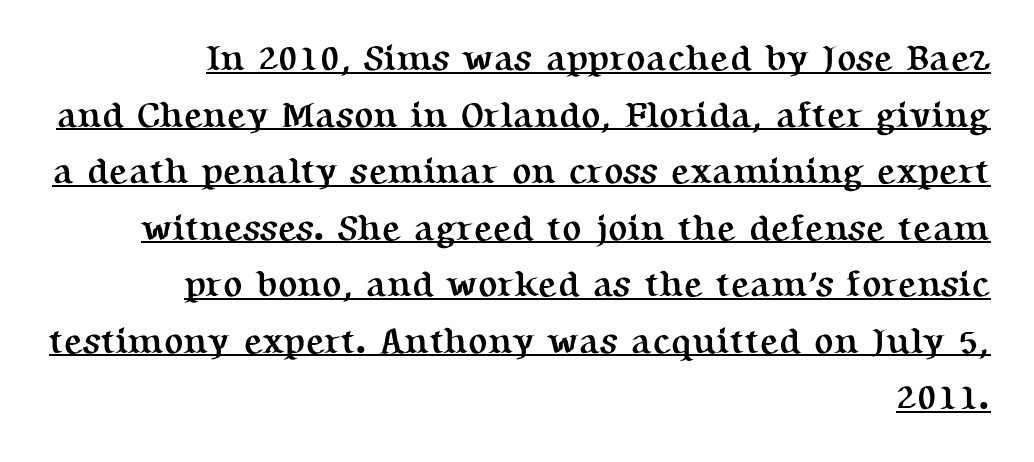
The vertical gap from one line to the next is medium. No extra tracking has been applied to these lines. Every stem runs plumb, perpendicular to the baseline. Old-style or modern, the face here clearly has serifs.
